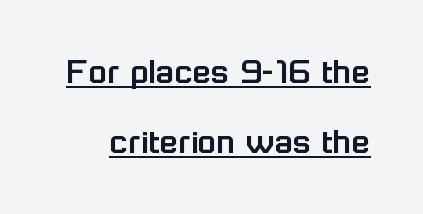
{"serif": "no", "italic": "no", "width": "normal", "stroke_contrast": "low", "x_height": "medium", "monospaced": "no", "underline": "yes", "line_spacing_ratio": 1.83, "letter_spacing": "normal", "letter_spacing_em": 0.0, "glyph_px": 38}
